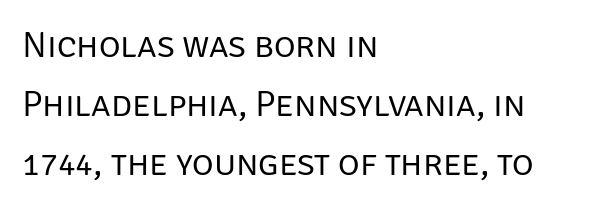
{"serif": "no", "italic": "no", "bold": "no", "weight": "regular", "width": "normal", "stroke_contrast": "low", "x_height": "large", "monospaced": "no", "underline": "no", "align": "left", "line_spacing": "normal", "line_spacing_ratio": 1.6, "letter_spacing": "normal", "letter_spacing_em": 0.0, "glyph_px": 37}
